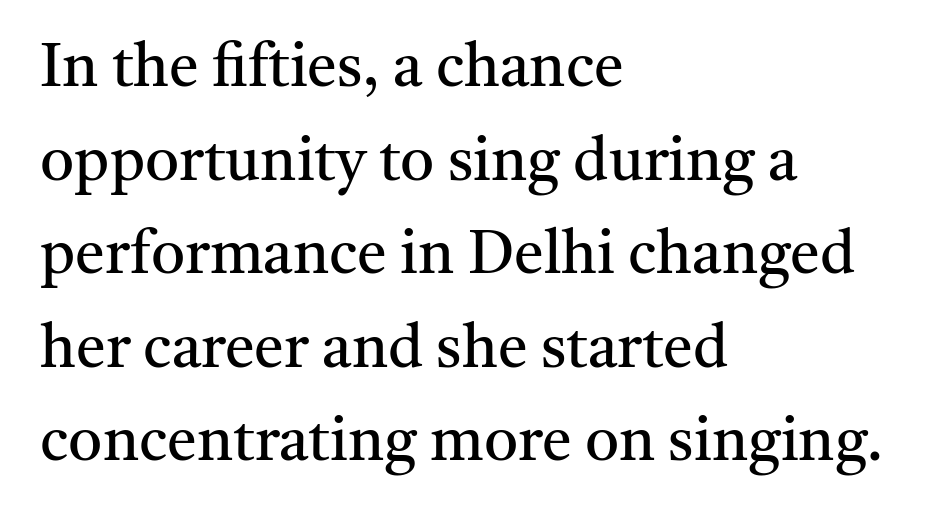
{"serif": "yes", "italic": "no", "bold": "no", "weight": "regular", "width": "normal", "stroke_contrast": "medium", "x_height": "medium", "monospaced": "no", "underline": "no", "align": "left", "line_spacing": "normal", "line_spacing_ratio": 1.56, "letter_spacing": "normal", "letter_spacing_em": 0.0, "glyph_px": 60}
